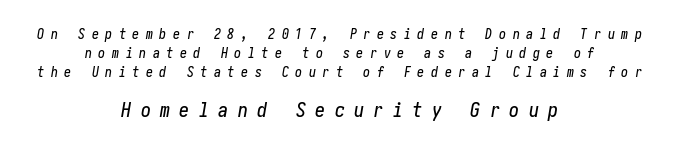
{"italic": "yes", "lean": "right", "slant_degrees": 10, "underline": "no", "align": "center", "line_spacing": "normal", "line_spacing_ratio": 1.34, "letter_spacing": "wide", "letter_spacing_em": 0.47, "larger_block": "second", "size_ratio": 1.43, "glyph_px": 20}
